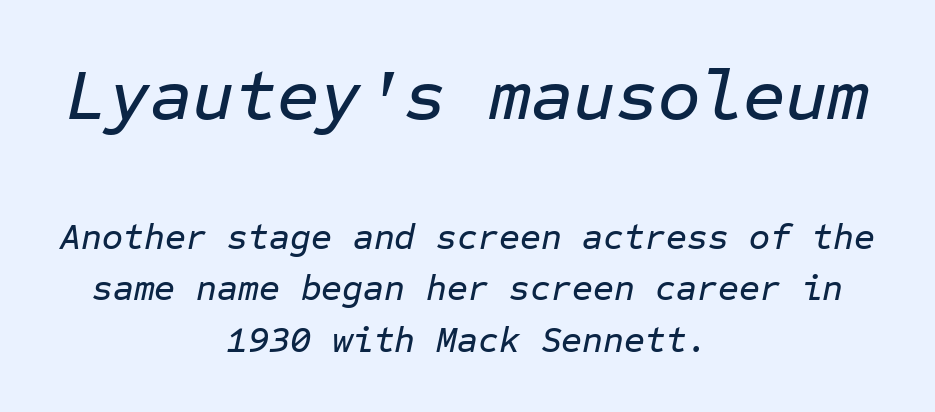
Q: Is the text italic (slanted)? A: Yes, it leans right by about 12 degrees.
Q: Is the text underlined? A: No.
Q: How is the paragraph aligned? A: Centered.
Q: Is the spacing between letters normal or unusually wide? A: Normal.
Q: Is the spacing between lines tight, normal or loose? A: Normal.
Q: Which block of text is set in a larger size, the first (top) or the second (bottom)? A: The first (top) one.
Q: Width (condensed, normal, or wide)? A: Normal.
Q: Stroke contrast? A: Low.
Q: x-height? A: Medium.
Q: Monospaced? A: Yes.
